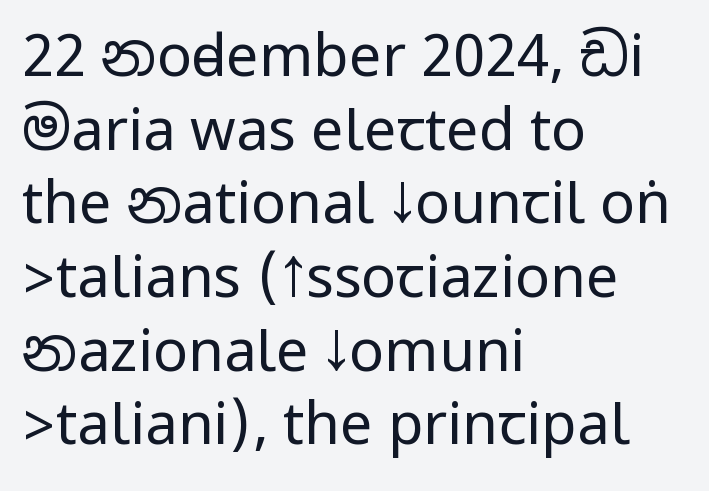
Q: Is the text bold? A: No.
Q: Is the text italic (slanted)? A: No, it is upright.
Q: Is the typeface a serif or a sans-serif typeface? A: Sans-serif.
Q: Is the text underlined? A: No.
Q: How is the paragraph aligned? A: Left-aligned.
Q: Is the spacing between letters normal or unusually wide? A: Normal.
Q: Is the spacing between lines tight, normal or loose? A: Normal.
Q: Width (condensed, normal, or wide)? A: Condensed.
Q: Stroke contrast? A: Low.
